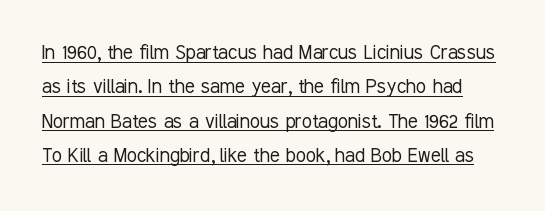
The image shows 23 px text type, upright; set normal line spacing (1.49x), normal letter spacing, underlined.
